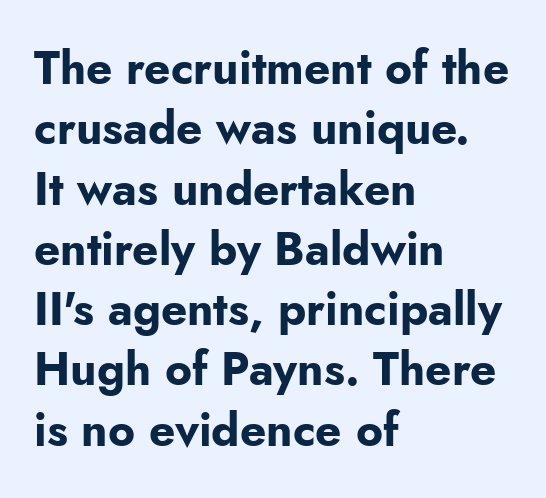
The image shows 46 px bold sans-serif type, upright; set left-aligned, normal line spacing (1.31x), normal letter spacing, not underlined; low stroke contrast and a small x-height.
